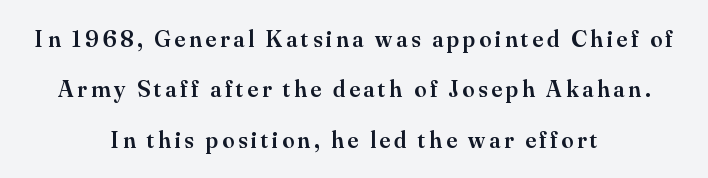
{"italic": "no", "bold": "semi", "underline": "no", "align": "center", "line_spacing": "loose", "line_spacing_ratio": 2.1, "glyph_px": 24}
